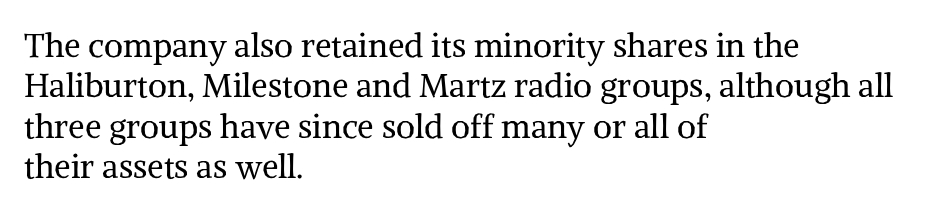
{"serif": "yes", "italic": "no", "bold": "no", "weight": "regular", "width": "normal", "stroke_contrast": "medium", "x_height": "medium", "monospaced": "no", "underline": "no", "align": "left", "line_spacing_ratio": 1.22, "letter_spacing": "normal", "letter_spacing_em": 0.0, "glyph_px": 33}
